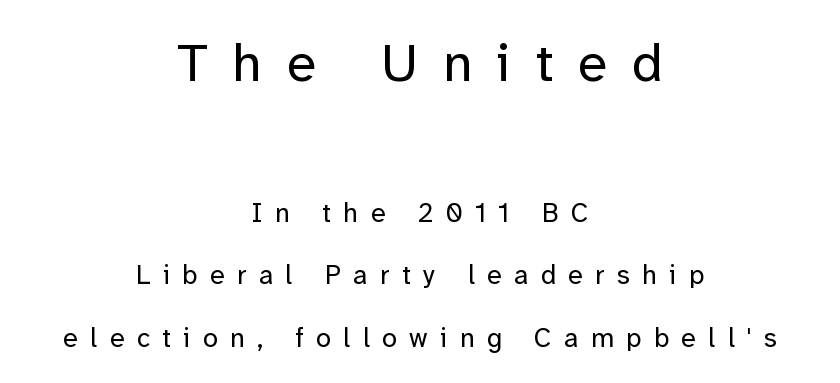
Unlike italic type, these characters show no tilt at all. If you squint, the top block still reads clearly — it's the larger of the two. Between one letter and the next there's a generous, obvious gap. A centered setting, common on invitations and titles, is used for this passage. These lines are rendered in a variable-pitch font. The face looks like a standard text weight, possibly lighter.
